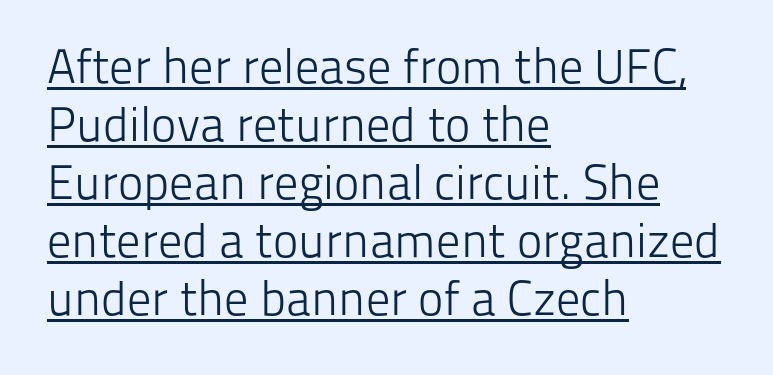
The image shows 48 px light sans-serif type, upright; set left-aligned, line spacing 1.21x, normal letter spacing, underlined; low stroke contrast and a medium x-height.
